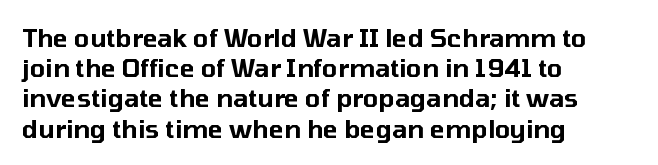
{"italic": "no", "underline": "no", "align": "left", "line_spacing_ratio": 1.21, "letter_spacing": "normal", "letter_spacing_em": 0.0, "glyph_px": 25}
